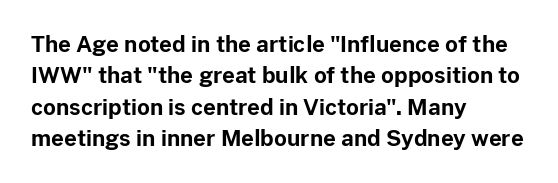
The vertical gap from one line to the next is medium. Bold? Absolutely — the strokes are thick and heavy. Plain, unruled lines of type. The ragged edge is on the right, which tells us the setting is flush left.
